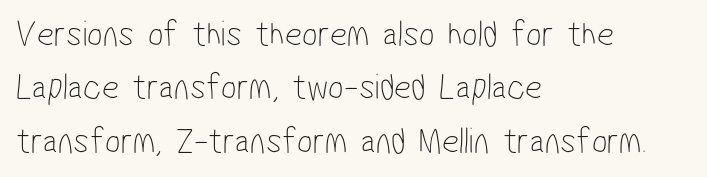
The image shows 37 px thin, condensed sans-serif type; set left-aligned, normal line spacing (1.44x), normal letter spacing, not underlined; low stroke contrast and a medium x-height.
